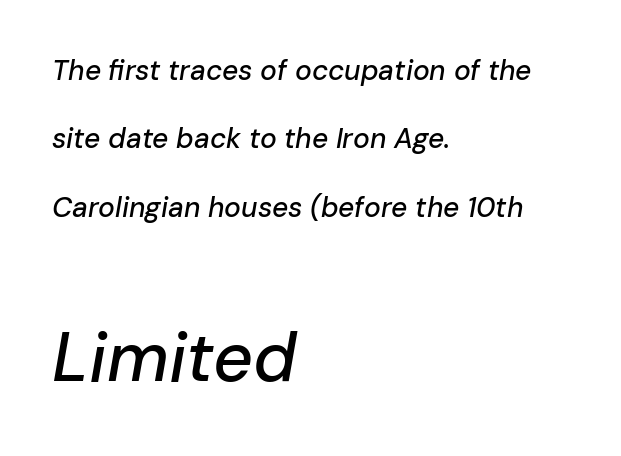
{"italic": "yes", "lean": "right", "slant_degrees": 10, "width": "normal", "stroke_contrast": "low", "x_height": "medium", "monospaced": "no", "underline": "no", "align": "left", "line_spacing": "loose", "line_spacing_ratio": 2.44, "letter_spacing": "normal", "letter_spacing_em": 0.0, "larger_block": "second", "size_ratio": 2.46, "glyph_px": 69}
